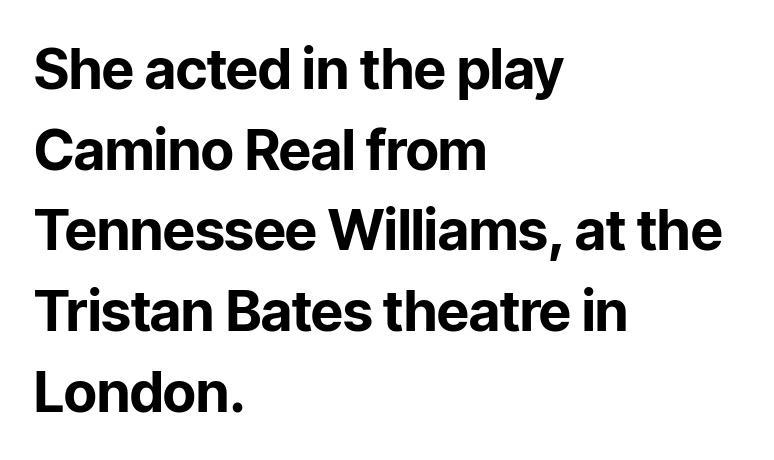
Here the glyphs are tracked normally, forming tight word shapes. Regular leading. The letters carry no serifs — their stems end cleanly without finishing strokes. Leftover space on each line is placed entirely after the last word. Just letters on the line, the space beneath them empty. Quick note: not italic, upright.
